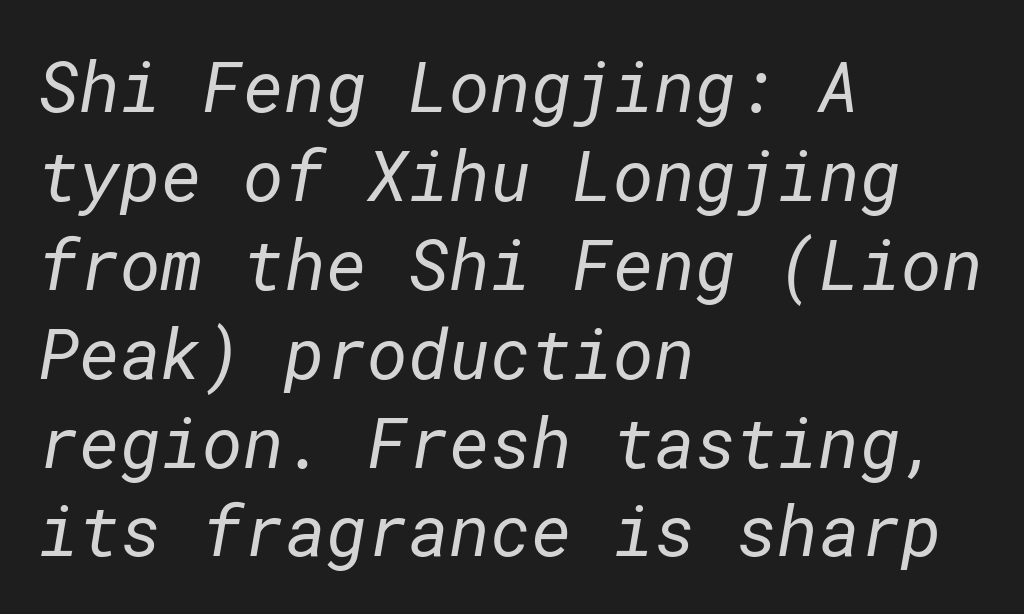
Q: Is the text bold? A: No.
Q: Is the typeface a serif or a sans-serif typeface? A: Sans-serif.
Q: Is the text underlined? A: No.
Q: How is the paragraph aligned? A: Left-aligned.
Q: Is the spacing between letters normal or unusually wide? A: Normal.
Q: Is the spacing between lines tight, normal or loose? A: Normal.
Q: Width (condensed, normal, or wide)? A: Normal.
Q: Stroke contrast? A: Low.
Q: x-height? A: Medium.
